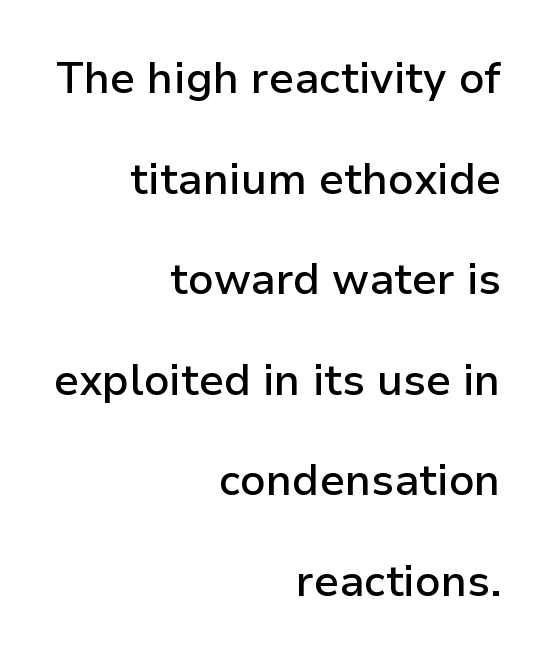
The image shows 43 px semibold sans-serif type, upright; set right-aligned, loose line spacing (2.34x), normal letter spacing, not underlined; low stroke contrast and a medium x-height.
